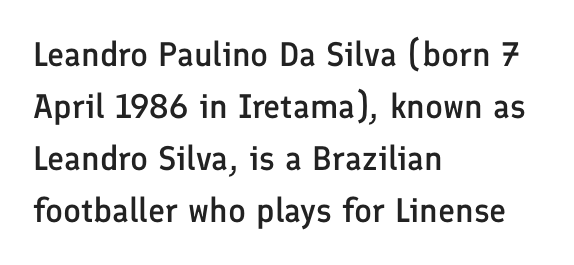
{"serif": "no", "italic": "no", "bold": "semi", "weight": "semibold", "width": "normal", "stroke_contrast": "low", "x_height": "medium", "monospaced": "no", "underline": "no", "align": "left", "line_spacing": "normal", "line_spacing_ratio": 1.53, "letter_spacing": "normal", "letter_spacing_em": 0.0, "glyph_px": 34}
